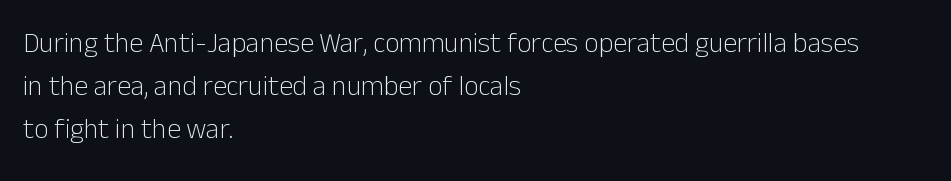
{"serif": "no", "italic": "no", "bold": "no", "weight": "light", "width": "normal", "stroke_contrast": "low", "x_height": "medium", "monospaced": "no", "underline": "no", "align": "left", "line_spacing": "normal", "line_spacing_ratio": 1.53, "letter_spacing": "normal", "letter_spacing_em": 0.0, "glyph_px": 28}
